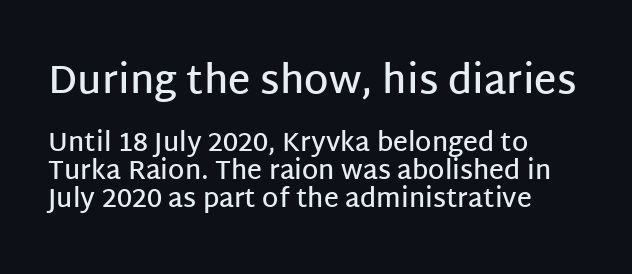
The image shows 39 px semibold sans-serif type, upright; set left-aligned, tight line spacing (1.08x), normal letter spacing, not underlined; the first (top) block is 1.5x larger; low stroke contrast and a large x-height.
